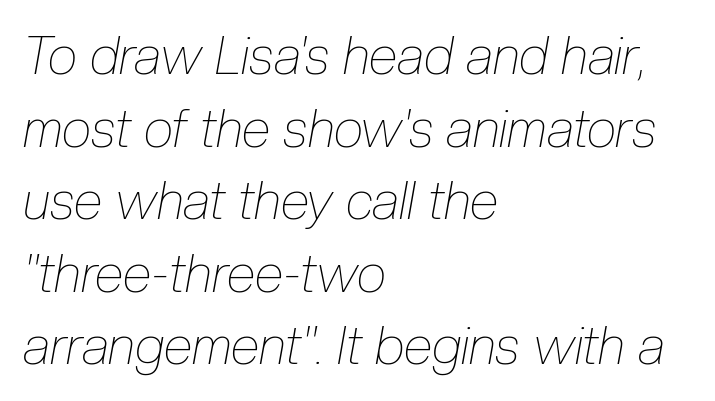
Is the block centered? No — it sits flush against the left margin. Do the characters align in a grid? No, the font is proportional. If you drew a line through each stem, it would be angled. Whoever set this chose a conventional vertical rhythm. A bare baseline throughout the passage.
